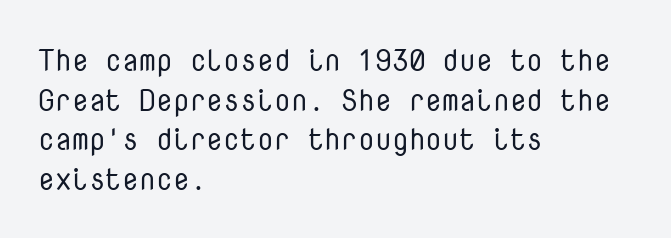
The image shows 30 px regular-weight sans-serif type, upright, monospaced; set left-aligned, normal line spacing (1.32x), normal letter spacing, not underlined; low stroke contrast and a medium x-height.
